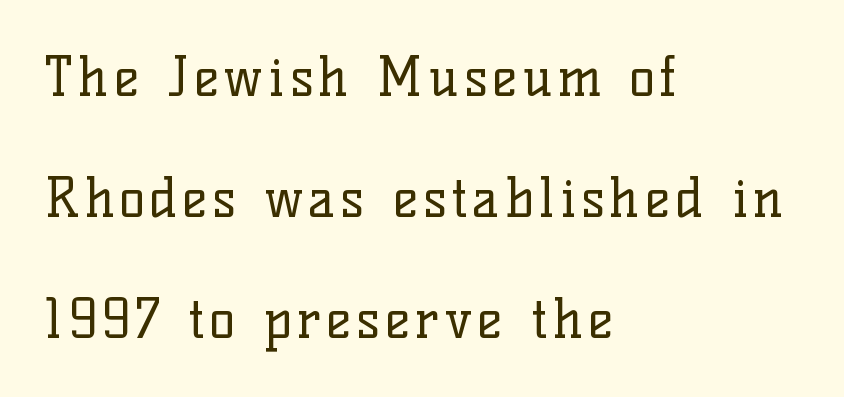
Compared with typical paragraphs, the rows here are farther apart. The rendering anchors every line to the left-hand side. The lettering holds an erect, upright posture throughout. The letters carry serifs — small finishing strokes at the ends of their stems. These lines are rendered in a variable-pitch font.
